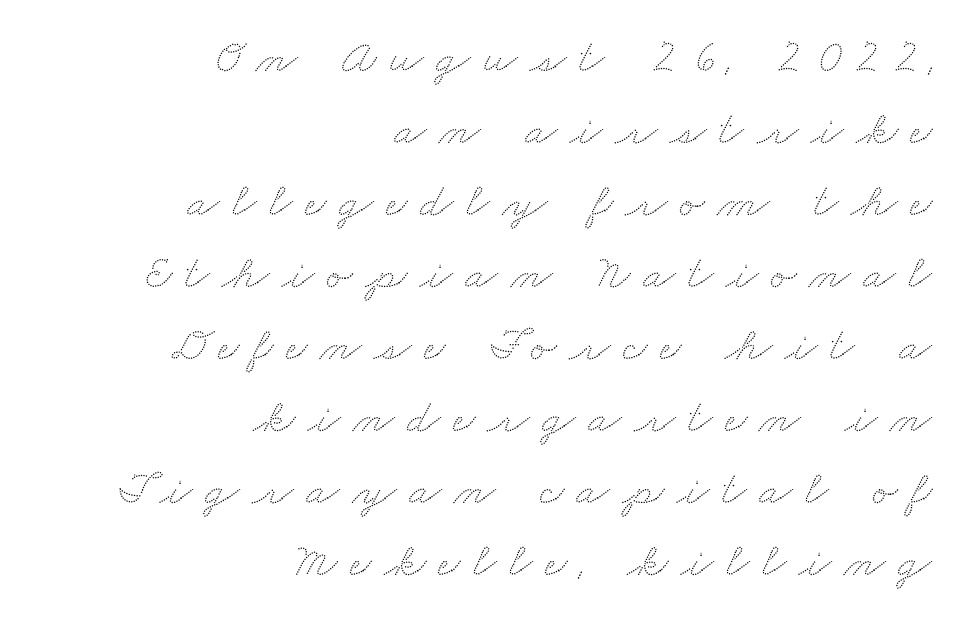
{"width": "wide", "stroke_contrast": "low", "x_height": "small", "monospaced": "no", "underline": "no", "align": "right", "line_spacing": "normal", "line_spacing_ratio": 1.5, "letter_spacing": "wide", "letter_spacing_em": 0.26, "glyph_px": 48}
